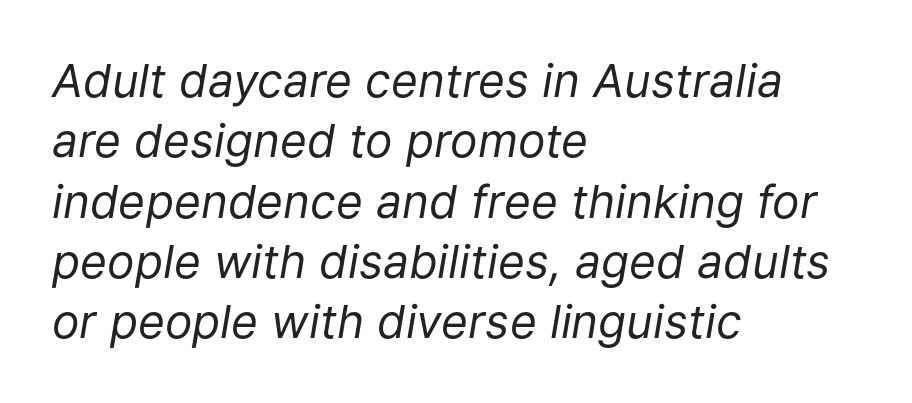
{"italic": "yes", "lean": "right", "slant_degrees": 9, "bold": "no", "weight": "regular", "width": "normal", "stroke_contrast": "low", "x_height": "medium", "monospaced": "no", "underline": "no", "align": "left", "line_spacing": "normal", "line_spacing_ratio": 1.31, "letter_spacing": "normal", "letter_spacing_em": 0.0, "glyph_px": 46}
